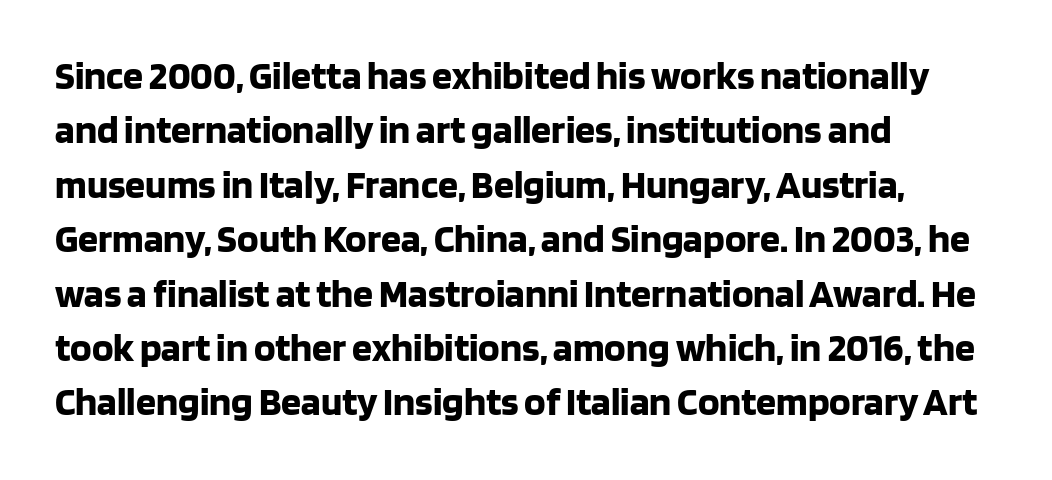
Q: Is the text bold? A: Yes.
Q: Is the text italic (slanted)? A: No, it is upright.
Q: Is the typeface a serif or a sans-serif typeface? A: Sans-serif.
Q: Is the text underlined? A: No.
Q: How is the paragraph aligned? A: Left-aligned.
Q: Is the spacing between letters normal or unusually wide? A: Normal.
Q: Is the spacing between lines tight, normal or loose? A: Normal.
Q: Width (condensed, normal, or wide)? A: Normal.
Q: Stroke contrast? A: Low.
Q: x-height? A: Large.
Q: Monospaced? A: No.
